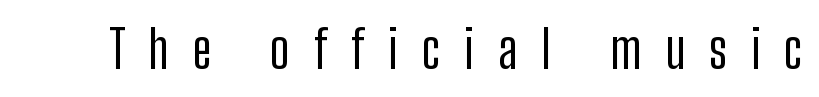
The horizontal fit of the characters is loose and conspicuously gappy. Anything drawn beneath the words? Only blank space. The passage shown is typeset with a sans-serif family. Here the designer chose a conventional face with non-uniform glyph widths.
